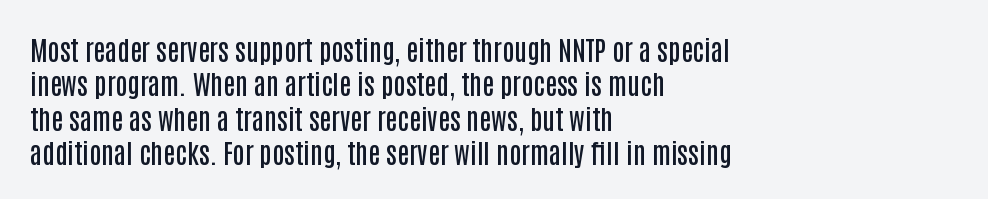
The image shows 27 px text type, upright; set left-aligned, normal line spacing (1.27x), normal letter spacing, not underlined.
